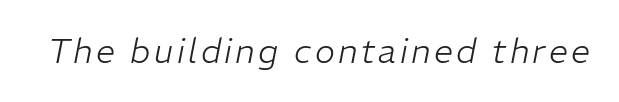
{"italic": "yes", "lean": "right", "slant_degrees": 11, "bold": "no", "weight": "light", "width": "normal", "stroke_contrast": "low", "x_height": "medium", "monospaced": "no", "underline": "no", "glyph_px": 34}
